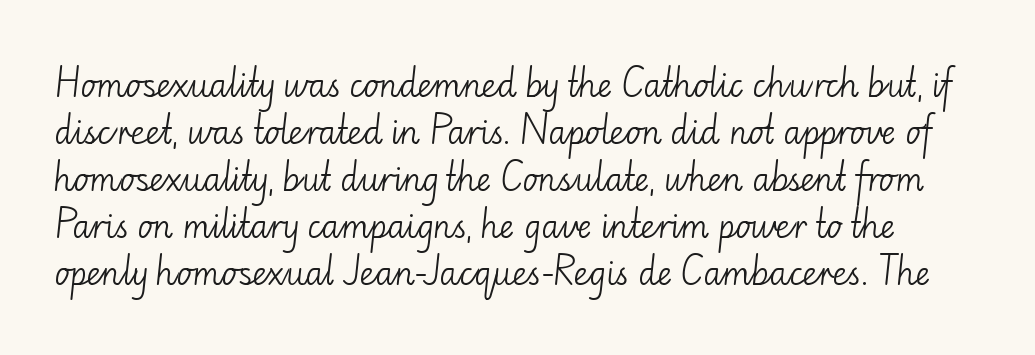
The image shows 32 px light sans-serif type; set normal line spacing (1.47x), normal letter spacing, not underlined; low stroke contrast and a small x-height.
